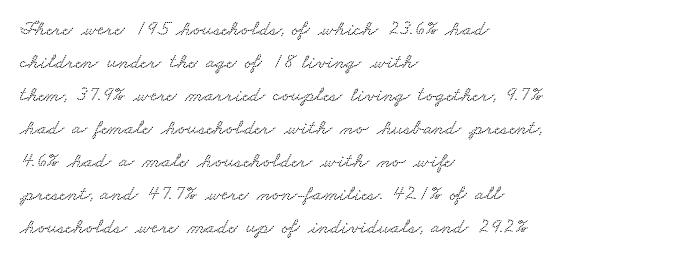
The image shows 21 px text type; set left-aligned, normal line spacing (1.57x), normal letter spacing, not underlined.
